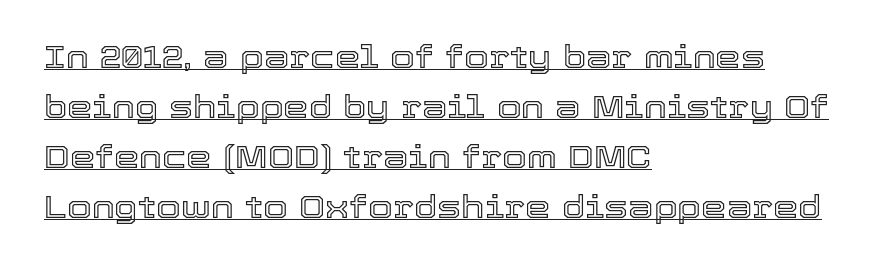
Q: Is the text italic (slanted)? A: No, it is upright.
Q: Is the text underlined? A: Yes.
Q: How is the paragraph aligned? A: Left-aligned.
Q: Is the spacing between letters normal or unusually wide? A: Normal.
Q: Is the spacing between lines tight, normal or loose? A: Normal.
Q: Width (condensed, normal, or wide)? A: Normal.
Q: x-height? A: Medium.
Q: Monospaced? A: No.
